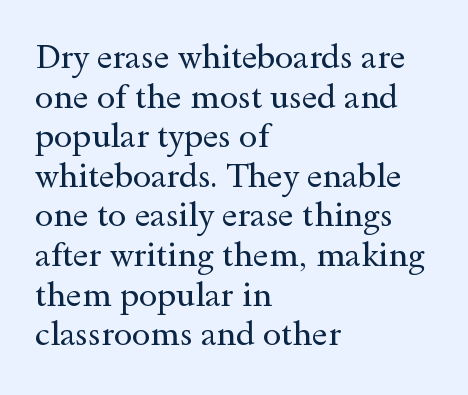
Little horizontal feet cap the strokes, marking this as serif type. These lines stack with their left ends in a neat column. The baseline area is clear. Tracking value appears to be zero — textbook default spacing. Think of a printed novel: that variable character pitch is what you see here. The font is comparable to plain body text, perhaps lighter.
